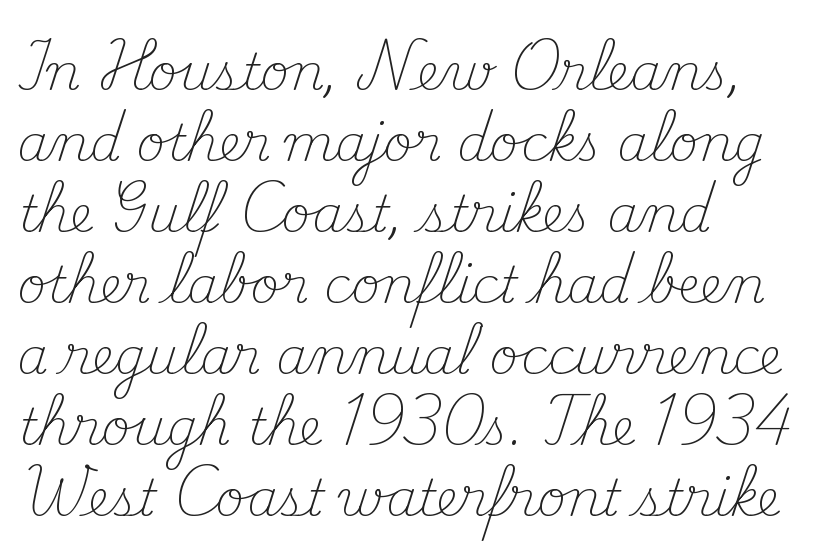
Q: Is the text bold? A: No.
Q: Is the text italic (slanted)? A: Yes.
Q: Is the typeface a serif or a sans-serif typeface? A: Serif.
Q: Is the text underlined? A: No.
Q: How is the paragraph aligned? A: Left-aligned.
Q: Is the spacing between letters normal or unusually wide? A: Normal.
Q: Is the spacing between lines tight, normal or loose? A: Normal.
Q: Width (condensed, normal, or wide)? A: Normal.
Q: Stroke contrast? A: Medium.
Q: x-height? A: Small.
Q: Monospaced? A: No.
